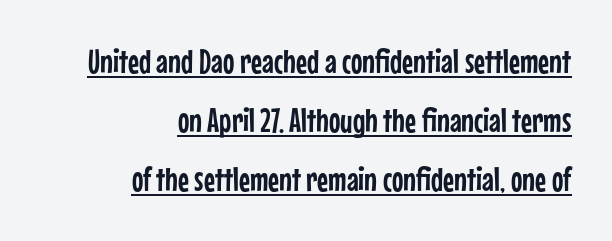
{"serif": "no", "italic": "no", "width": "condensed", "stroke_contrast": "low", "x_height": "medium", "monospaced": "no", "underline": "yes", "align": "right", "line_spacing_ratio": 1.74, "letter_spacing": "normal", "letter_spacing_em": 0.0, "glyph_px": 34}
